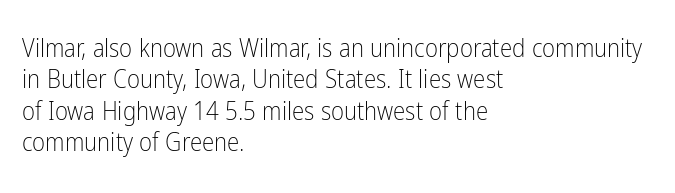
Q: Is the text bold? A: No.
Q: Is the text italic (slanted)? A: No, it is upright.
Q: Is the text underlined? A: No.
Q: How is the paragraph aligned? A: Left-aligned.
Q: Is the spacing between letters normal or unusually wide? A: Normal.
Q: Is the spacing between lines tight, normal or loose? A: Normal.
